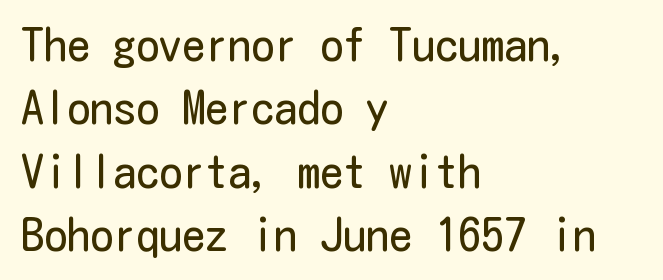
{"serif": "no", "italic": "no", "bold": "no", "weight": "regular", "width": "condensed", "stroke_contrast": "low", "x_height": "medium", "underline": "no", "align": "left", "line_spacing": "normal", "line_spacing_ratio": 1.38, "letter_spacing": "normal", "letter_spacing_em": 0.0, "glyph_px": 46}
